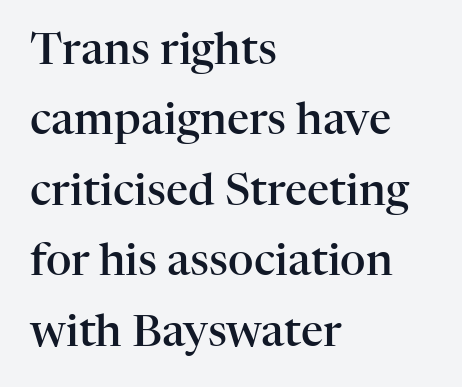
{"serif": "yes", "italic": "no", "bold": "semi", "weight": "semibold", "width": "normal", "stroke_contrast": "high", "x_height": "medium", "monospaced": "no", "underline": "no", "align": "left", "line_spacing": "normal", "line_spacing_ratio": 1.6, "letter_spacing": "normal", "letter_spacing_em": 0.0, "glyph_px": 44}
